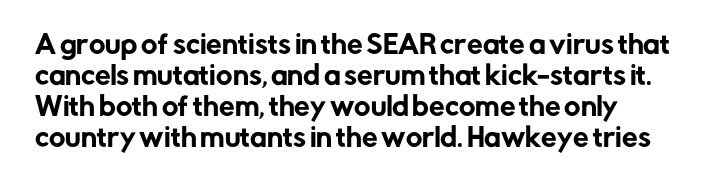
{"italic": "no", "underline": "no", "line_spacing_ratio": 1.24, "letter_spacing": "normal", "letter_spacing_em": 0.0, "glyph_px": 25}
